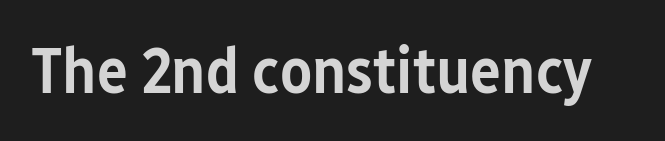
The image shows 65 px semibold, condensed sans-serif type, upright; set normal letter spacing, not underlined; low stroke contrast and a medium x-height.
